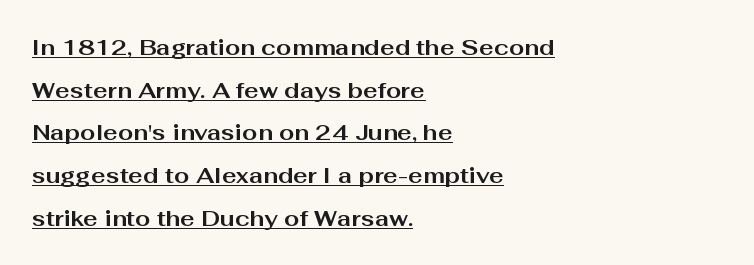
Underline: present. Upright lettering throughout. You could call the tracking neutral — neither tight nor loose. As a designer I'd log this as weight 700, bold.
